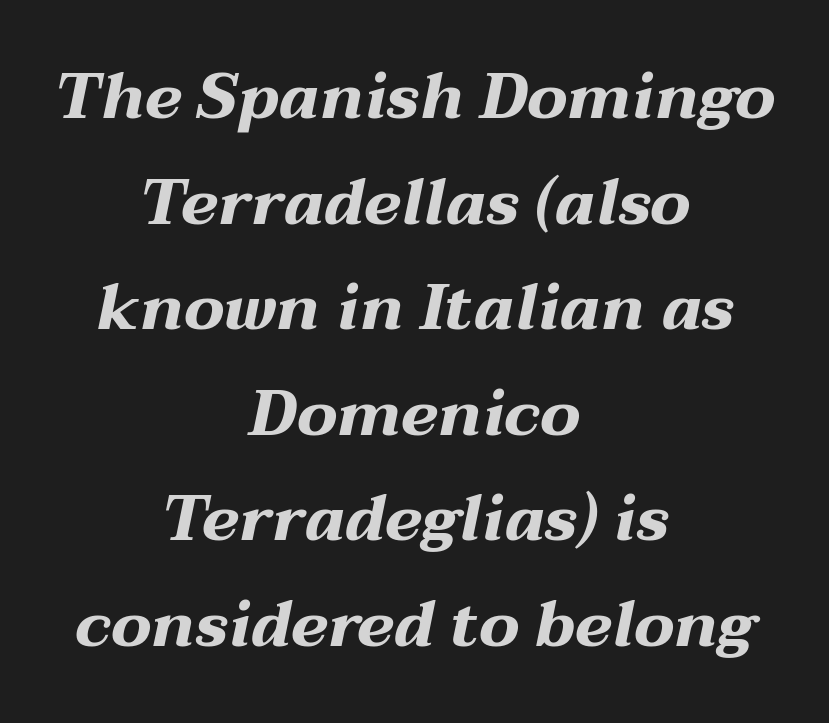
Q: Is the text bold? A: Yes.
Q: Is the text italic (slanted)? A: Yes, it leans right by about 12 degrees.
Q: Is the text underlined? A: No.
Q: How is the paragraph aligned? A: Centered.
Q: Is the spacing between letters normal or unusually wide? A: Normal.
Q: Is the spacing between lines tight, normal or loose? A: Normal.
Q: Width (condensed, normal, or wide)? A: Wide.
Q: Stroke contrast? A: Medium.
Q: x-height? A: Medium.
Q: Monospaced? A: No.
